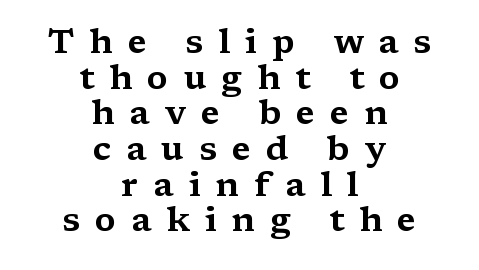
{"serif": "yes", "italic": "no", "width": "wide", "stroke_contrast": "medium", "x_height": "medium", "monospaced": "no", "underline": "no", "align": "center", "line_spacing": "tight", "line_spacing_ratio": 1.05, "letter_spacing": "wide", "letter_spacing_em": 0.44, "glyph_px": 34}
